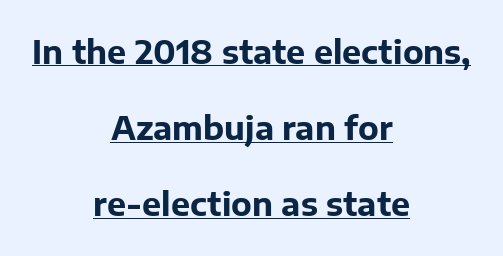
Q: Is the text bold? A: Yes.
Q: Is the text italic (slanted)? A: No, it is upright.
Q: Is the typeface a serif or a sans-serif typeface? A: Sans-serif.
Q: Is the text underlined? A: Yes.
Q: How is the paragraph aligned? A: Centered.
Q: Is the spacing between letters normal or unusually wide? A: Normal.
Q: Is the spacing between lines tight, normal or loose? A: Loose.
Q: Width (condensed, normal, or wide)? A: Normal.
Q: Stroke contrast? A: Low.
Q: x-height? A: Medium.
Q: Monospaced? A: No.
